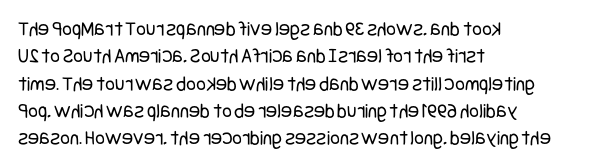
The image shows 21 px text type, upright; set left-aligned, normal line spacing (1.3x), normal letter spacing, not underlined.
